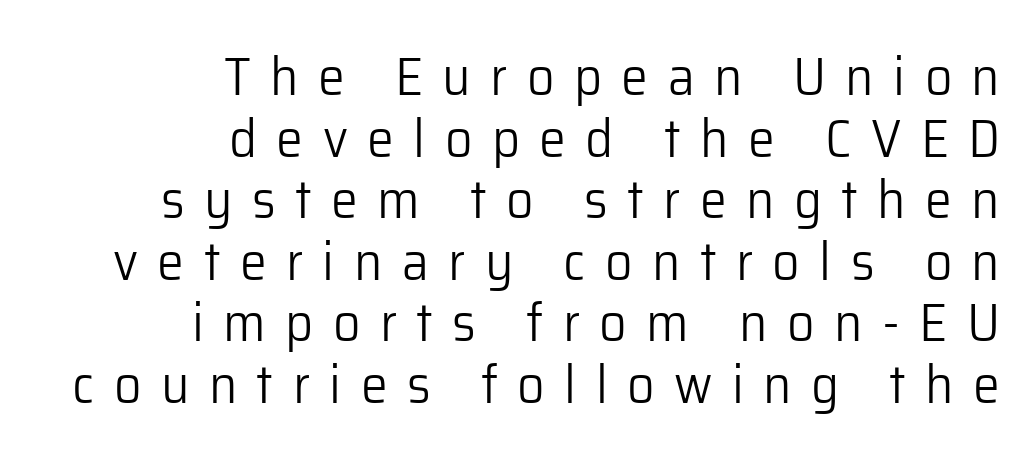
The type sits square on the baseline with zero lean. Students, note that the glyphs here are deliberately spaced far apart. No feet cap the strokes, marking this as sans-serif type. Only glyphs here, with clear space below each row.
